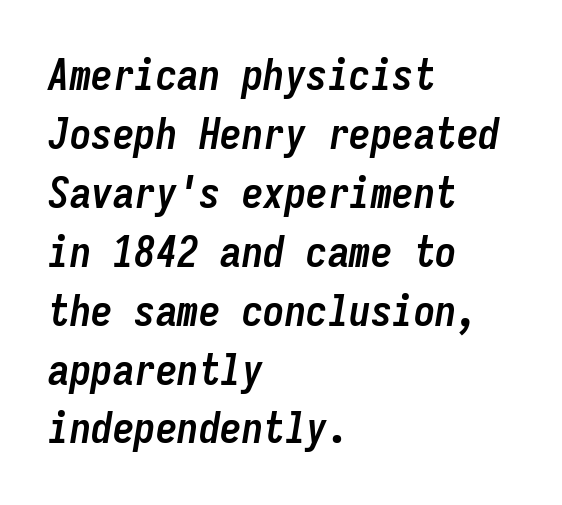
The image shows 43 px semibold, condensed type, italic (leaning right), monospaced; set left-aligned, normal line spacing (1.37x), normal letter spacing, not underlined; low stroke contrast and a medium x-height.
